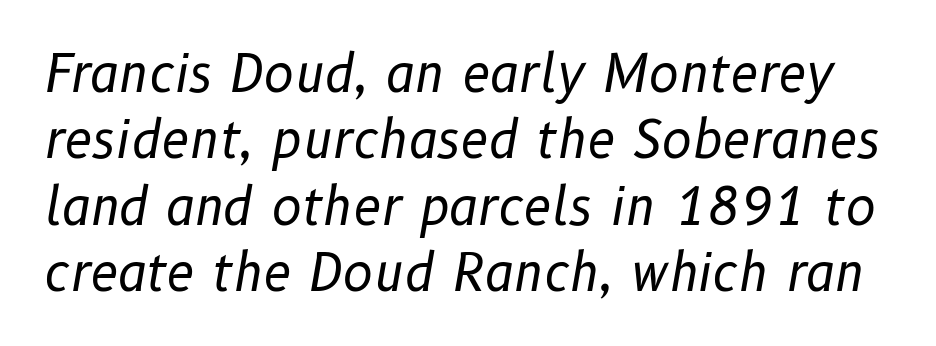
Q: Is the text bold? A: No.
Q: Is the text italic (slanted)? A: Yes, it leans right by about 10 degrees.
Q: Is the text underlined? A: No.
Q: Is the spacing between letters normal or unusually wide? A: Normal.
Q: Is the spacing between lines tight, normal or loose? A: Normal.
Q: Width (condensed, normal, or wide)? A: Normal.
Q: Stroke contrast? A: Low.
Q: x-height? A: Medium.
Q: Monospaced? A: No.
